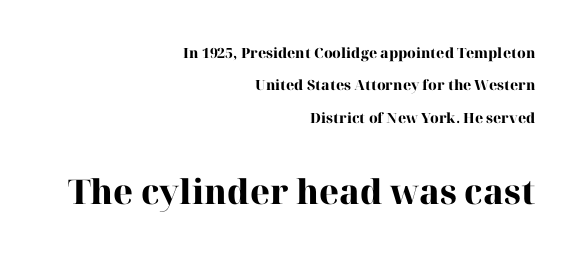
The image shows 34 px heavy serif type, upright; set right-aligned, loose line spacing (2.31x), normal letter spacing, not underlined; the second (bottom) block is 2.43x larger; high stroke contrast and a medium x-height.
